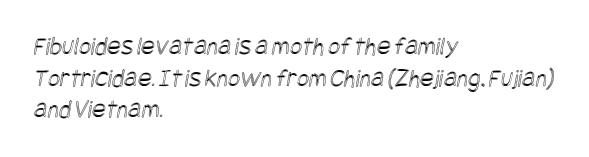
{"underline": "no", "align": "left", "line_spacing_ratio": 1.22, "letter_spacing": "normal", "letter_spacing_em": 0.0, "glyph_px": 26}
